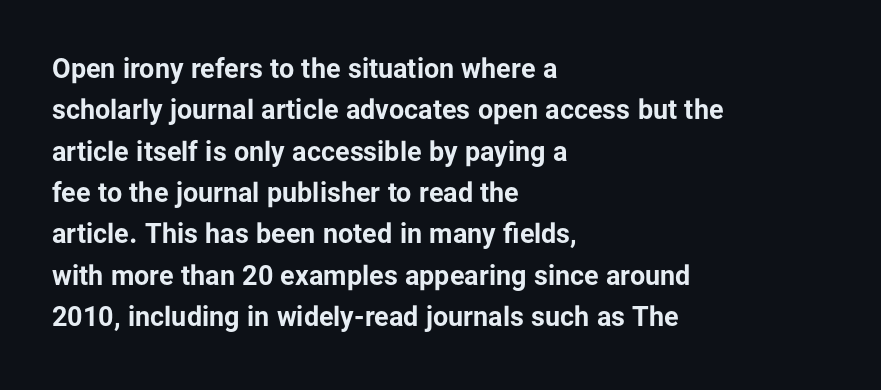
The image shows 27 px bold type, upright; set left-aligned, normal line spacing (1.53x), normal letter spacing, not underlined.
